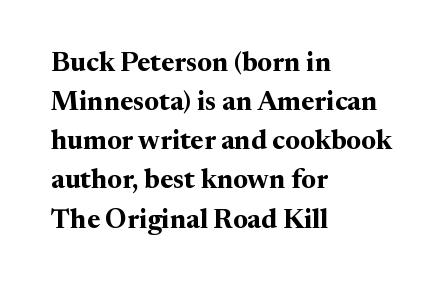
The image shows 27 px bold type, upright; set left-aligned, normal line spacing (1.45x), normal letter spacing, not underlined.
